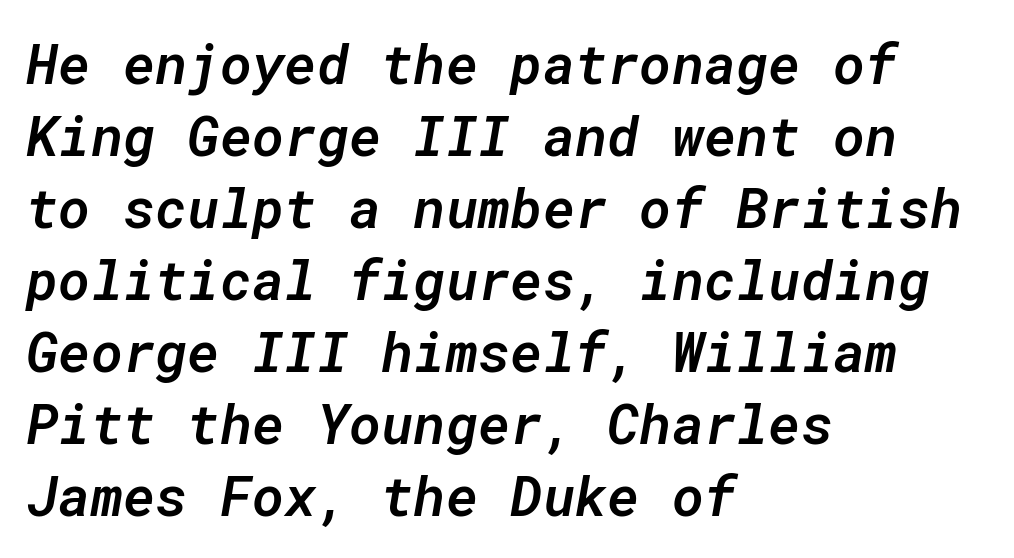
Casual observation: everything's shoved over to the left. In terms of posture, this sample is oblique. Compared with an ordinary text face, these strokes are moderately heavier — a semibold. Glance below the letters and you will spot only blank space.
